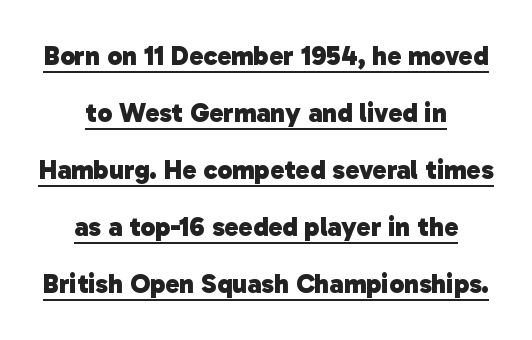
{"bold": "yes", "underline": "yes", "align": "center", "line_spacing": "loose", "line_spacing_ratio": 2.11, "letter_spacing": "normal", "letter_spacing_em": 0.0, "glyph_px": 27}
